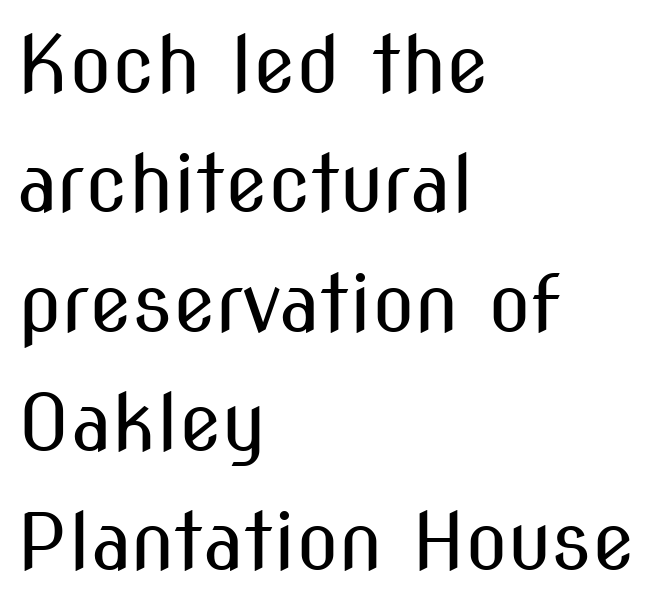
Q: Is the text bold? A: No.
Q: Is the text italic (slanted)? A: No, it is upright.
Q: Is the typeface a serif or a sans-serif typeface? A: Sans-serif.
Q: Is the text underlined? A: No.
Q: How is the paragraph aligned? A: Left-aligned.
Q: Is the spacing between letters normal or unusually wide? A: Normal.
Q: Is the spacing between lines tight, normal or loose? A: Normal.
Q: Width (condensed, normal, or wide)? A: Condensed.
Q: Stroke contrast? A: Medium.
Q: x-height? A: Medium.
Q: Monospaced? A: No.
